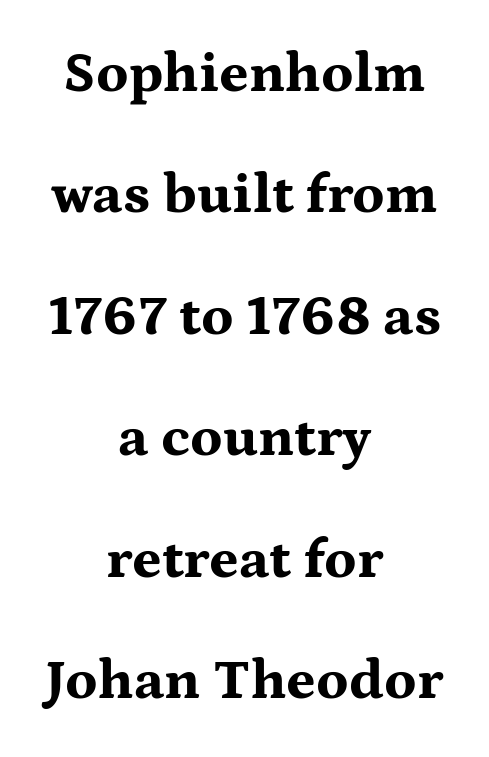
{"serif": "yes", "italic": "no", "bold": "yes", "weight": "bold", "width": "wide", "stroke_contrast": "medium", "x_height": "medium", "monospaced": "no", "underline": "no", "align": "center", "line_spacing": "loose", "line_spacing_ratio": 2.13, "letter_spacing": "normal", "letter_spacing_em": 0.0, "glyph_px": 57}
